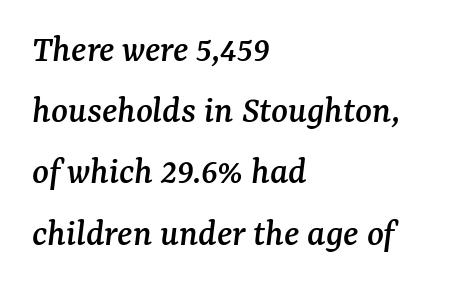
The image shows 39 px serif type, italic (leaning right); set left-aligned, normal line spacing (1.57x), normal letter spacing, not underlined; medium stroke contrast and a medium x-height.
